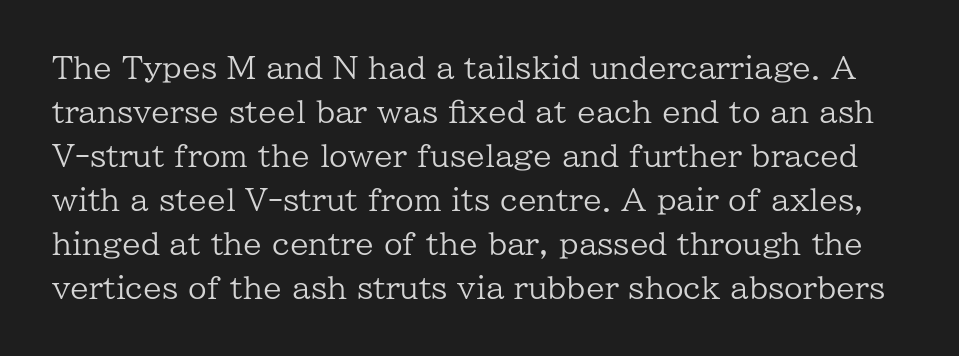
The image shows 30 px regular-weight serif type, upright; set normal line spacing (1.47x), normal letter spacing, not underlined; low stroke contrast and a medium x-height.
